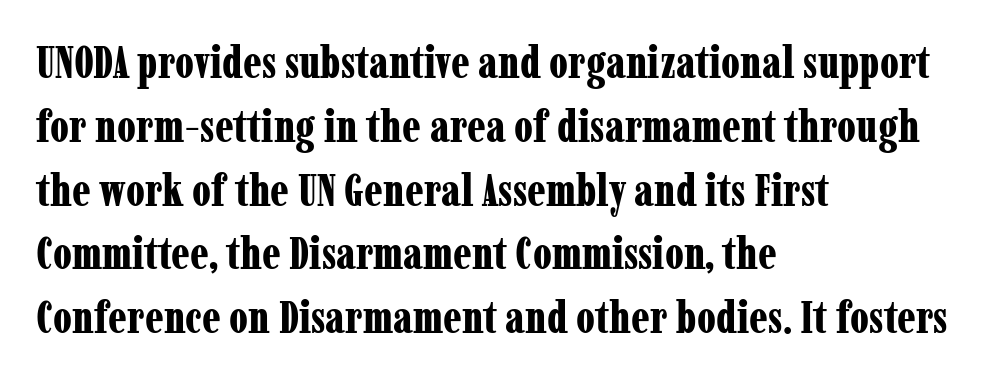
The line-height multiplier appears to be the usual default. Which margin do the lines hug? The left one — the right edge is uneven. This is the regular roman posture of the typeface. The string is rendered with underlining switched off. The passage shown is typeset with a serif family.
